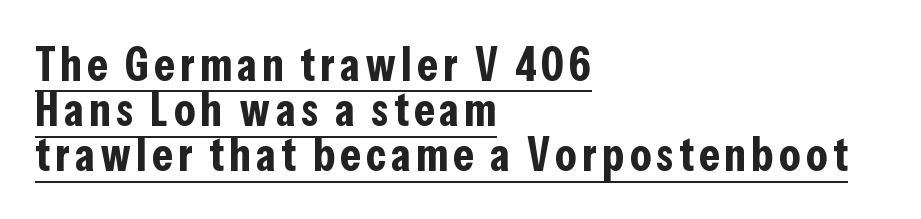
The image shows 47 px bold, condensed sans-serif type, upright; set left-aligned, tight line spacing (0.96x), underlined; low stroke contrast and a medium x-height.
